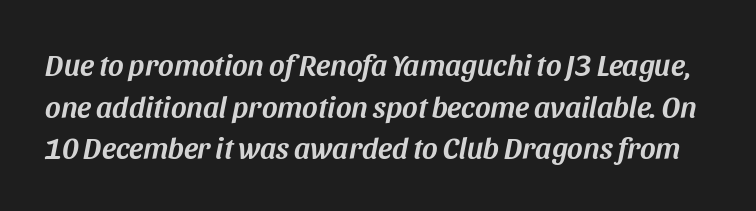
{"italic": "yes", "lean": "right", "slant_degrees": 11, "width": "normal", "stroke_contrast": "medium", "x_height": "large", "monospaced": "no", "underline": "no", "line_spacing": "normal", "line_spacing_ratio": 1.39, "letter_spacing": "normal", "letter_spacing_em": 0.0, "glyph_px": 30}
